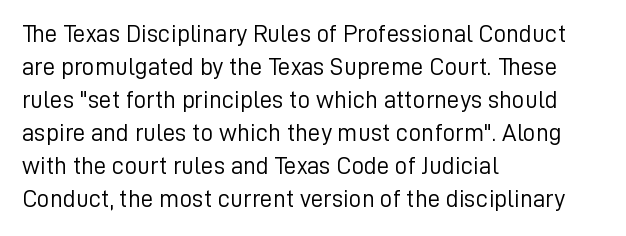
The image shows 25 px text type, upright; set left-aligned, normal line spacing (1.32x), normal letter spacing, not underlined.
